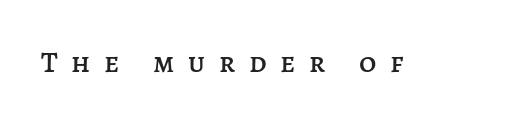
Spacing between characters has been opened up far beyond the box default. Each row of text sits above clean, open space. Designer's note — italics off, roman on. Note the varied advance widths — an 'i' is clearly narrower than an 'm'.
